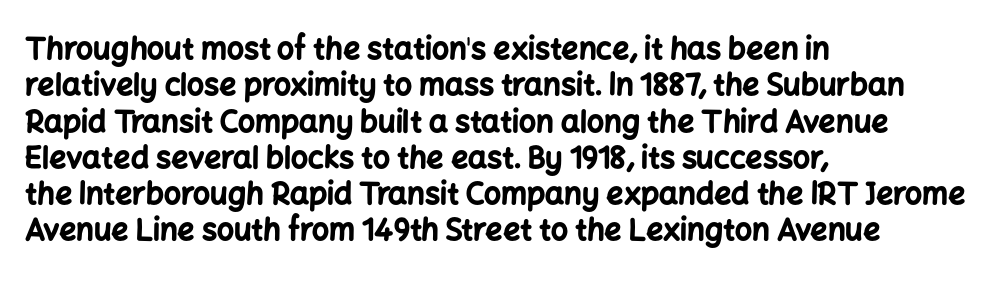
Q: Is the text bold? A: Yes.
Q: Is the text italic (slanted)? A: No, it is upright.
Q: Is the typeface a serif or a sans-serif typeface? A: Sans-serif.
Q: Is the text underlined? A: No.
Q: How is the paragraph aligned? A: Left-aligned.
Q: Is the spacing between letters normal or unusually wide? A: Normal.
Q: Width (condensed, normal, or wide)? A: Normal.
Q: Stroke contrast? A: Low.
Q: x-height? A: Medium.
Q: Monospaced? A: No.
